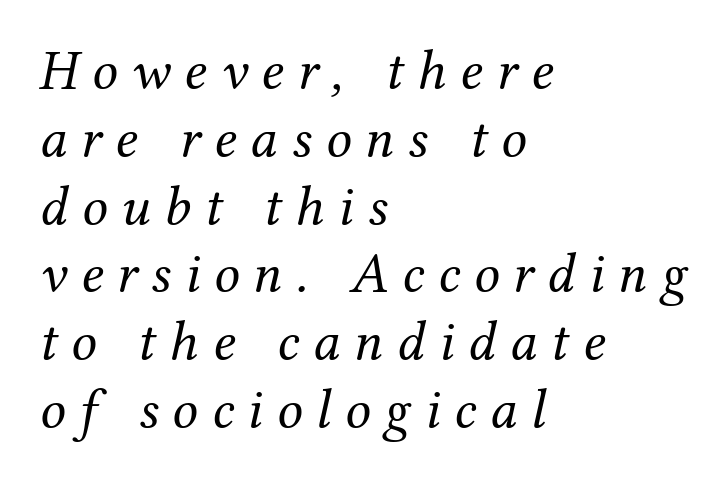
{"serif": "yes", "italic": "yes", "lean": "right", "slant_degrees": 12, "bold": "no", "weight": "regular", "width": "normal", "stroke_contrast": "medium", "x_height": "medium", "monospaced": "no", "underline": "no", "align": "left", "line_spacing_ratio": 1.19, "letter_spacing": "wide", "letter_spacing_em": 0.24, "glyph_px": 57}
